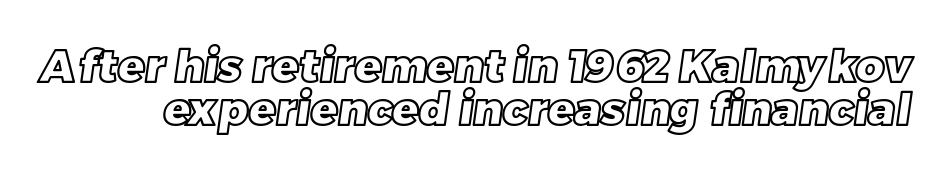
The image shows 44 px text type; set tight line spacing (0.98x), normal letter spacing, not underlined; a large x-height.
